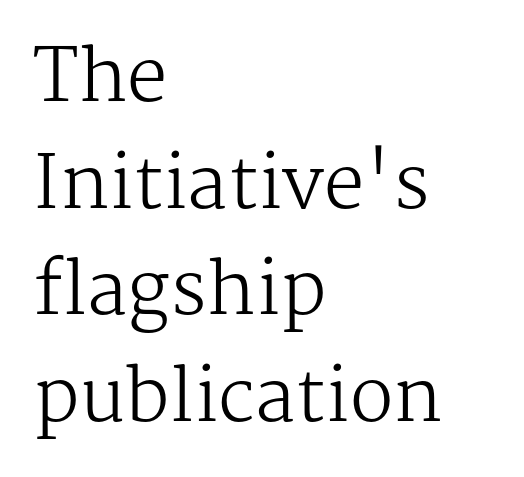
Q: Is the text bold? A: No.
Q: Is the text italic (slanted)? A: No, it is upright.
Q: Is the typeface a serif or a sans-serif typeface? A: Serif.
Q: Is the text underlined? A: No.
Q: How is the paragraph aligned? A: Left-aligned.
Q: Is the spacing between letters normal or unusually wide? A: Normal.
Q: Is the spacing between lines tight, normal or loose? A: Normal.
Q: Width (condensed, normal, or wide)? A: Normal.
Q: Stroke contrast? A: Medium.
Q: x-height? A: Medium.
Q: Monospaced? A: No.
